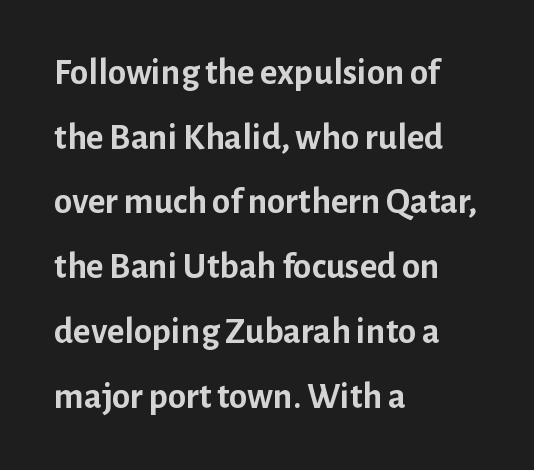
The image shows 37 px semibold sans-serif type, upright; set left-aligned, line spacing 1.75x, normal letter spacing, not underlined; low stroke contrast and a medium x-height.
